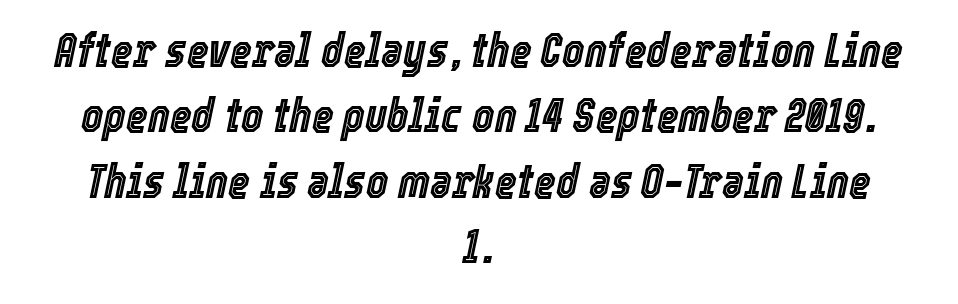
Q: Is the text italic (slanted)? A: Yes, it leans right by about 12 degrees.
Q: Is the text underlined? A: No.
Q: How is the paragraph aligned? A: Centered.
Q: Is the spacing between letters normal or unusually wide? A: Normal.
Q: Is the spacing between lines tight, normal or loose? A: Normal.
Q: Width (condensed, normal, or wide)? A: Condensed.
Q: x-height? A: Medium.
Q: Monospaced? A: No.
